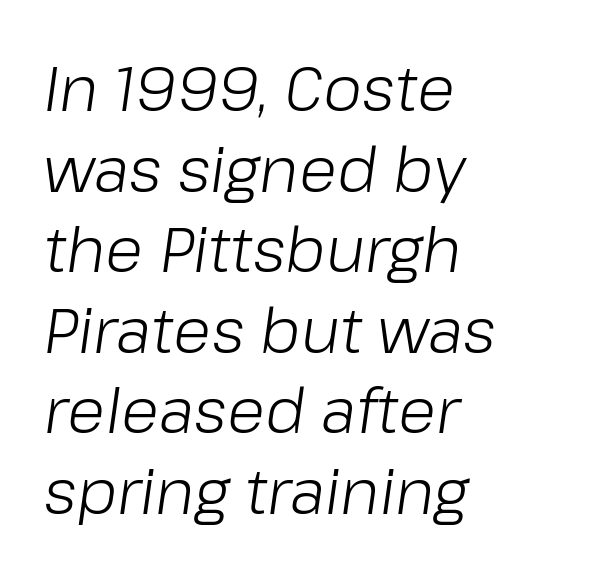
The image shows 62 px light type, italic (leaning right); set left-aligned, normal line spacing (1.3x), normal letter spacing, not underlined; low stroke contrast and a medium x-height.
